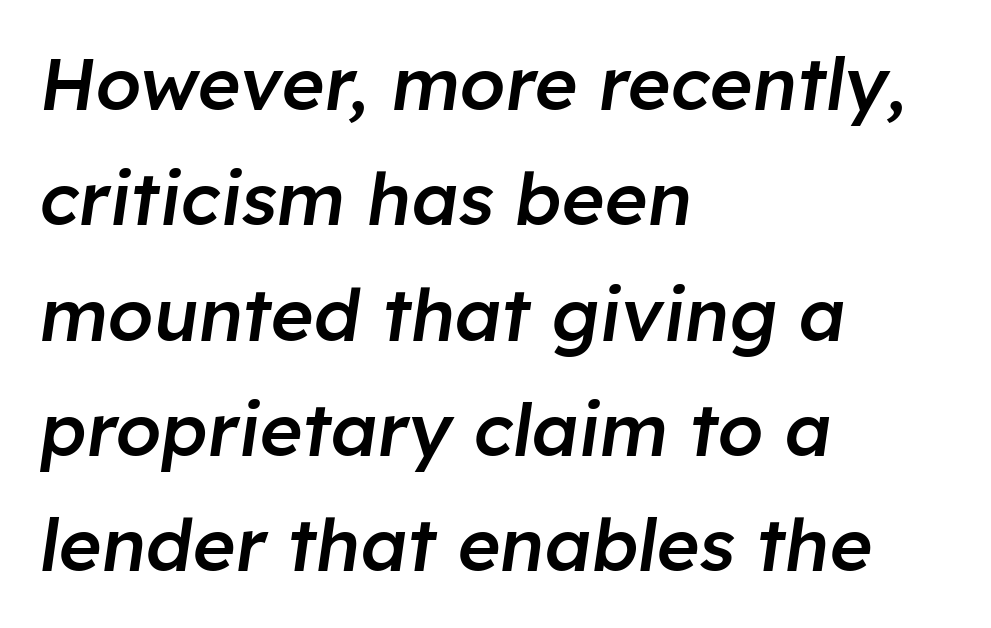
Q: Is the text bold? A: Semi-bold.
Q: Is the text italic (slanted)? A: Yes, it leans right by about 8 degrees.
Q: Is the text underlined? A: No.
Q: How is the paragraph aligned? A: Left-aligned.
Q: Is the spacing between letters normal or unusually wide? A: Normal.
Q: Is the spacing between lines tight, normal or loose? A: Normal.
Q: Width (condensed, normal, or wide)? A: Normal.
Q: Stroke contrast? A: Low.
Q: x-height? A: Medium.
Q: Monospaced? A: No.
